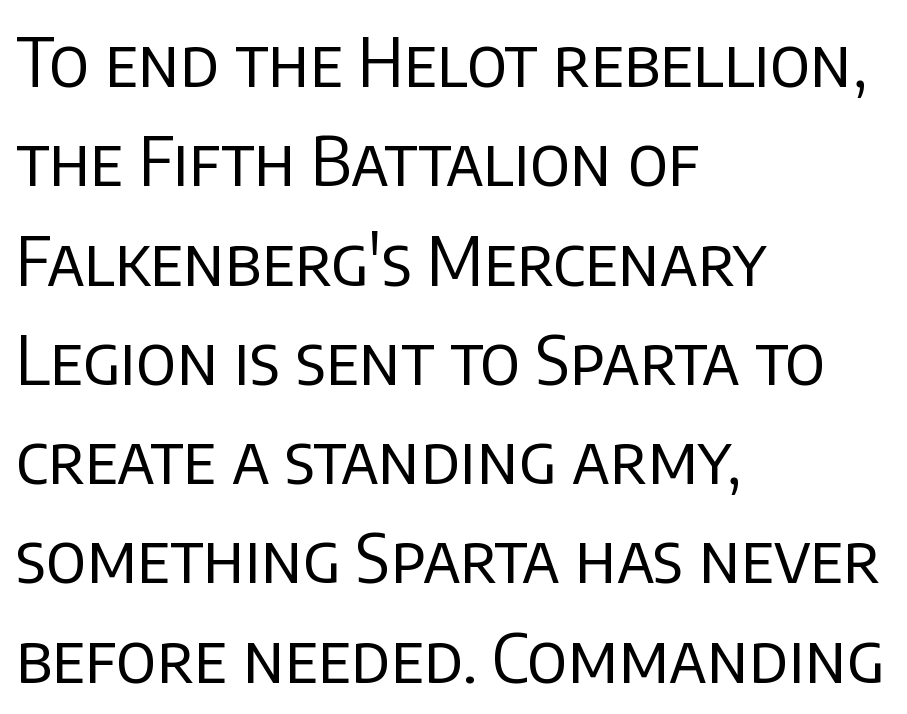
The image shows 68 px regular-weight sans-serif type, upright; set left-aligned, normal line spacing (1.46x), normal letter spacing, not underlined; low stroke contrast and a large x-height.
